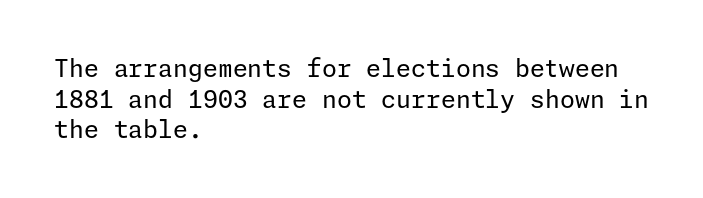
{"italic": "no", "bold": "no", "underline": "no", "align": "left", "line_spacing": "normal", "line_spacing_ratio": 1.28, "letter_spacing": "normal", "letter_spacing_em": 0.0, "glyph_px": 24}
